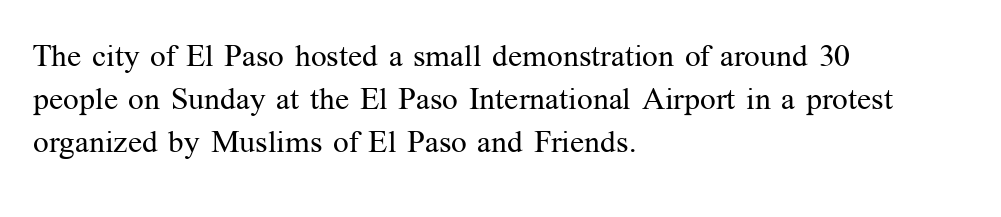
{"serif": "yes", "italic": "no", "bold": "no", "weight": "regular", "width": "normal", "stroke_contrast": "medium", "x_height": "medium", "monospaced": "no", "underline": "no", "align": "left", "line_spacing": "normal", "line_spacing_ratio": 1.38, "letter_spacing": "normal", "letter_spacing_em": 0.0, "glyph_px": 31}
